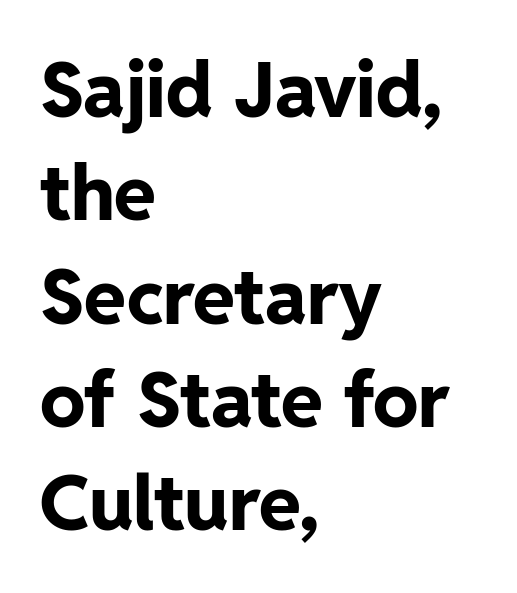
All the whitespace from short lines collects on the right. I'd describe the lettering as bold — thick and assertive. Do the characters align in a grid? No, the font is proportional. Ordinary non-slanted type is in use. Serifs: no, the terminals of the letterforms are clean. Students, observe: this is what conventionally led text looks like.
